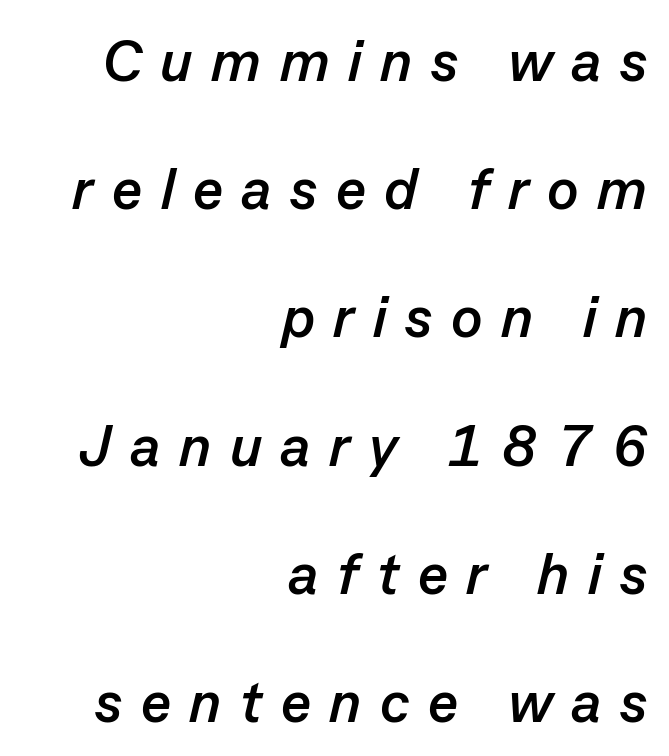
The lines are quadded right. Descender tails drop into unmarked territory. Typesetter's note: full bold, strokes at maximum text heaviness. Does the leading feel generous? Absolutely, it's lavish.
